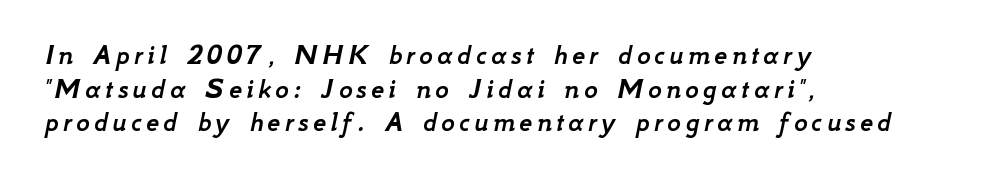
{"italic": "yes", "lean": "right", "slant_degrees": 12, "width": "normal", "stroke_contrast": "low", "x_height": "small", "monospaced": "no", "underline": "no", "align": "left", "line_spacing_ratio": 1.16, "glyph_px": 29}
